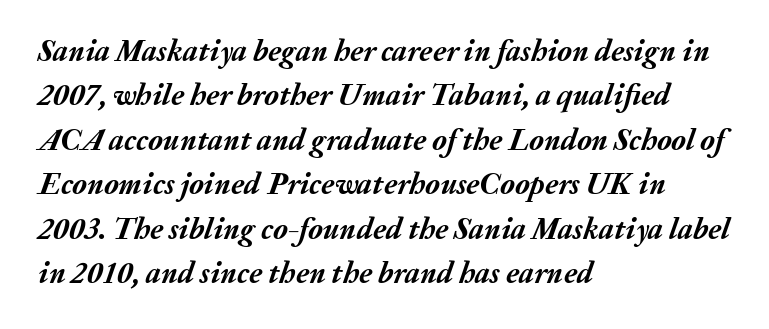
The image shows 30 px semibold type, italic (leaning right); set left-aligned, normal line spacing (1.48x), normal letter spacing, not underlined; medium stroke contrast and a medium x-height.
